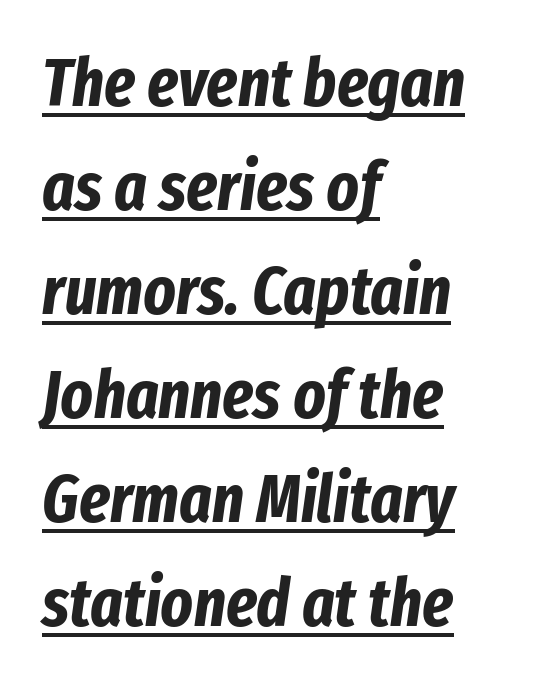
{"italic": "yes", "lean": "right", "slant_degrees": 8, "bold": "yes", "weight": "bold", "width": "condensed", "stroke_contrast": "low", "x_height": "medium", "monospaced": "no", "underline": "yes", "align": "left", "line_spacing": "normal", "line_spacing_ratio": 1.53, "letter_spacing": "normal", "letter_spacing_em": 0.0, "glyph_px": 68}
